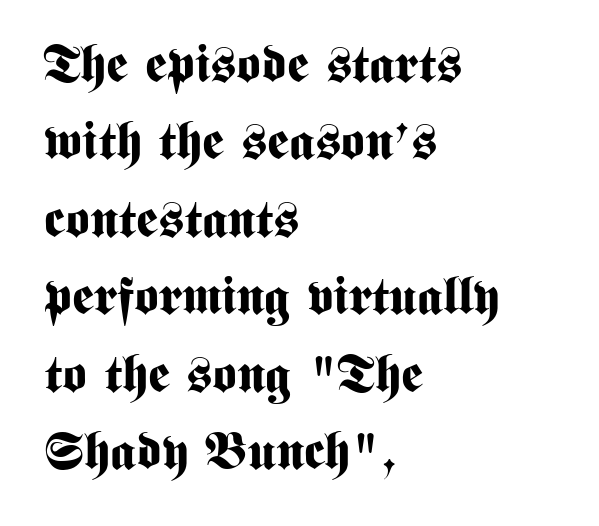
{"serif": "no", "italic": "no", "bold": "yes", "weight": "bold", "width": "condensed", "stroke_contrast": "medium", "x_height": "medium", "monospaced": "no", "underline": "no", "align": "left", "line_spacing": "normal", "line_spacing_ratio": 1.49, "letter_spacing": "normal", "letter_spacing_em": 0.0, "glyph_px": 52}
